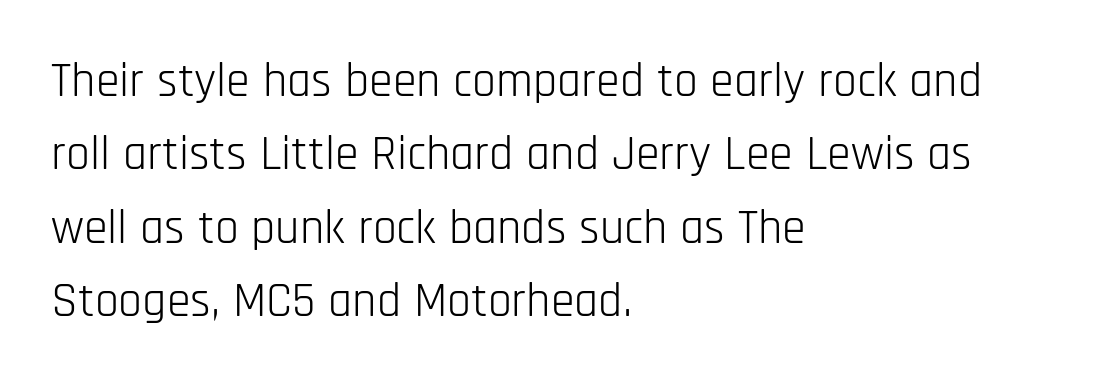
Q: Is the text bold? A: No.
Q: Is the text italic (slanted)? A: No, it is upright.
Q: Is the typeface a serif or a sans-serif typeface? A: Sans-serif.
Q: Is the text underlined? A: No.
Q: How is the paragraph aligned? A: Left-aligned.
Q: Is the spacing between letters normal or unusually wide? A: Normal.
Q: Is the spacing between lines tight, normal or loose? A: Normal.
Q: Width (condensed, normal, or wide)? A: Condensed.
Q: Stroke contrast? A: Low.
Q: x-height? A: Large.
Q: Monospaced? A: No.
